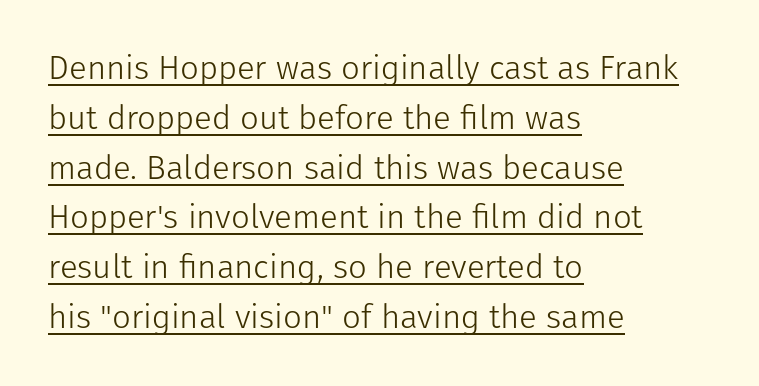
The image shows 33 px light sans-serif type, upright; set left-aligned, normal line spacing (1.51x), normal letter spacing, underlined; low stroke contrast and a medium x-height.
